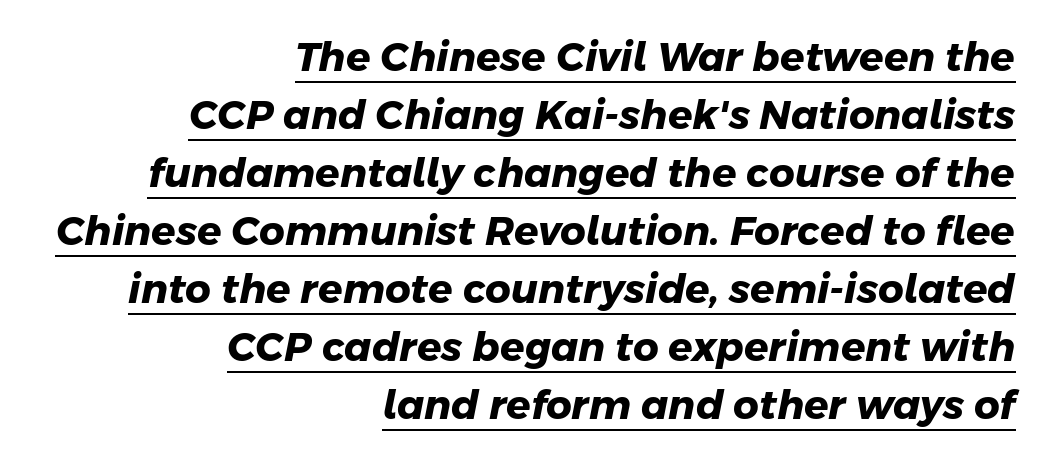
Varying glyph widths throughout — classic text-font behaviour. Decoration check: the copy is underlined. Honestly, the row spacing looks completely unremarkable. Compared with a flush-left layout, this one pins lines to the opposite, right side. The letters sit at their default tracking, neither squeezed nor spread.
